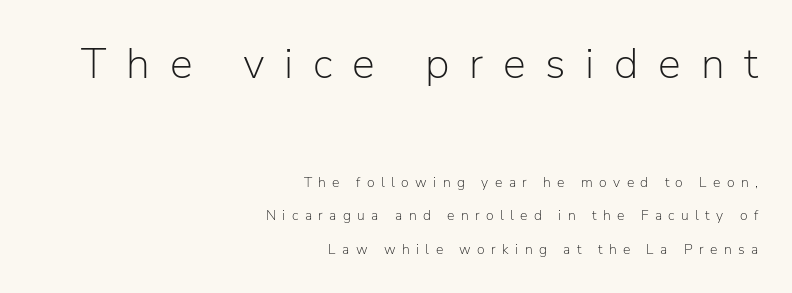
{"serif": "no", "italic": "no", "bold": "no", "weight": "light", "width": "normal", "stroke_contrast": "low", "x_height": "medium", "monospaced": "no", "underline": "no", "align": "right", "line_spacing": "loose", "line_spacing_ratio": 2.4, "letter_spacing": "wide", "letter_spacing_em": 0.46, "larger_block": "first", "size_ratio": 3.07, "glyph_px": 43}
